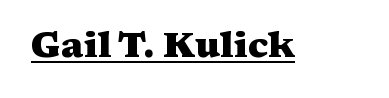
{"serif": "yes", "italic": "no", "bold": "yes", "weight": "heavy", "width": "wide", "stroke_contrast": "medium", "x_height": "medium", "monospaced": "no", "underline": "yes", "letter_spacing": "normal", "letter_spacing_em": 0.0, "glyph_px": 35}
